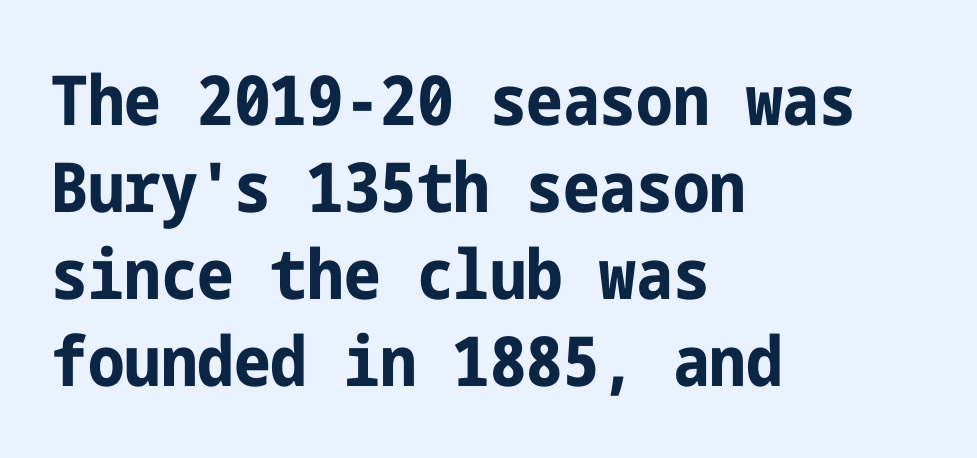
Q: Is the text bold? A: Yes.
Q: Is the text italic (slanted)? A: No, it is upright.
Q: Is the typeface a serif or a sans-serif typeface? A: Sans-serif.
Q: Is the text underlined? A: No.
Q: How is the paragraph aligned? A: Left-aligned.
Q: Is the spacing between letters normal or unusually wide? A: Normal.
Q: Is the spacing between lines tight, normal or loose? A: Normal.
Q: Width (condensed, normal, or wide)? A: Condensed.
Q: Stroke contrast? A: Low.
Q: x-height? A: Medium.
